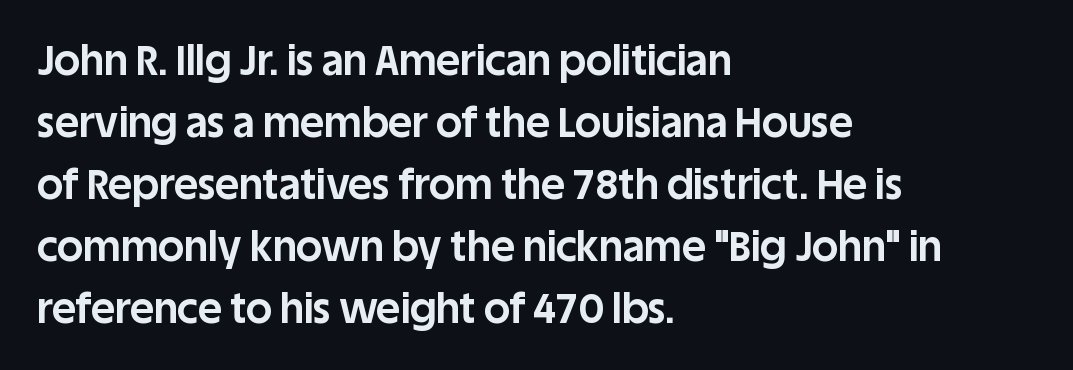
{"serif": "no", "italic": "no", "bold": "yes", "weight": "bold", "width": "normal", "stroke_contrast": "low", "x_height": "large", "monospaced": "no", "underline": "no", "align": "left", "line_spacing": "normal", "line_spacing_ratio": 1.51, "letter_spacing": "normal", "letter_spacing_em": 0.0, "glyph_px": 41}
